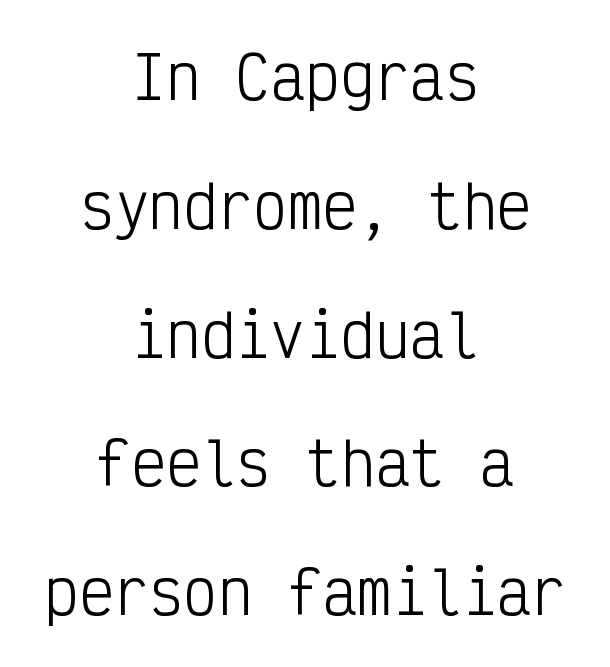
Notice how the passage keeps no hard edge, just a central spine. The leading is generous, giving the passage an open texture. No heavy texture on the line: the type isn't bold. Decoration check: the copy has no underline. Looks like terminal output: every glyph gets an equal slot.
